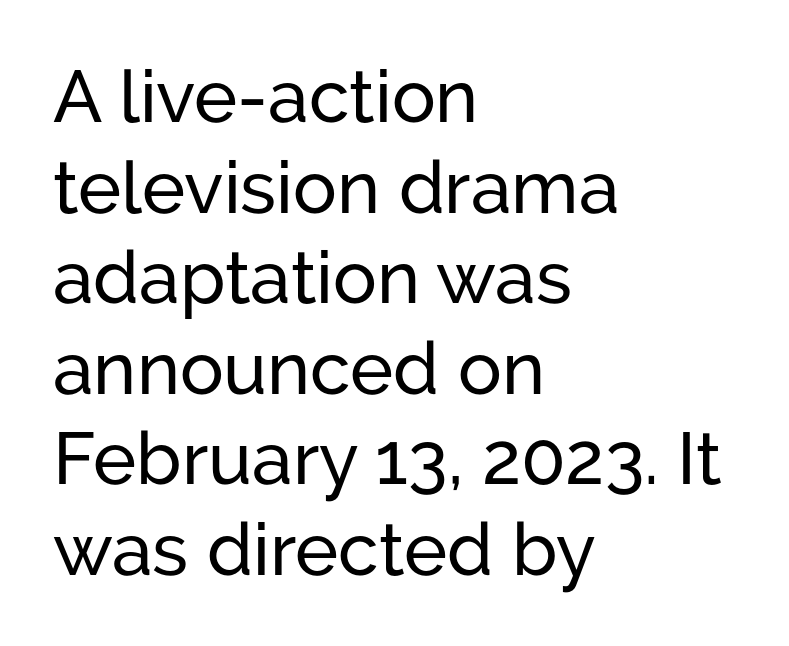
Q: Is the text italic (slanted)? A: No, it is upright.
Q: Is the typeface a serif or a sans-serif typeface? A: Sans-serif.
Q: Is the text underlined? A: No.
Q: How is the paragraph aligned? A: Left-aligned.
Q: Is the spacing between letters normal or unusually wide? A: Normal.
Q: Width (condensed, normal, or wide)? A: Normal.
Q: Stroke contrast? A: Low.
Q: x-height? A: Medium.
Q: Monospaced? A: No.
